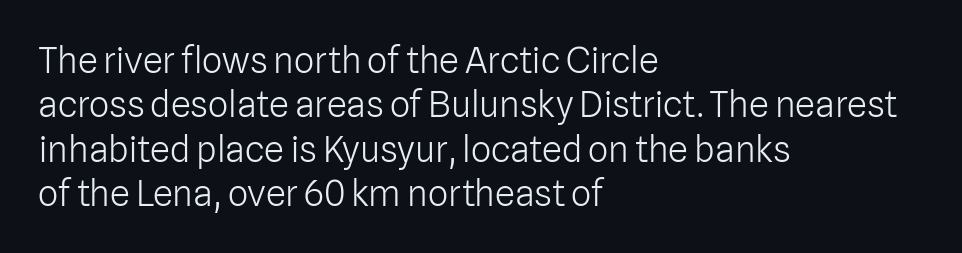
Caption: standard tracking, unaltered. The words here are not underlined. Weight class: somewhere from thin through regular. Line starts are locked; line ends wander. The glyphs in this specimen are sans serif. You could not count columns in this text — the font is proportionally spaced.
